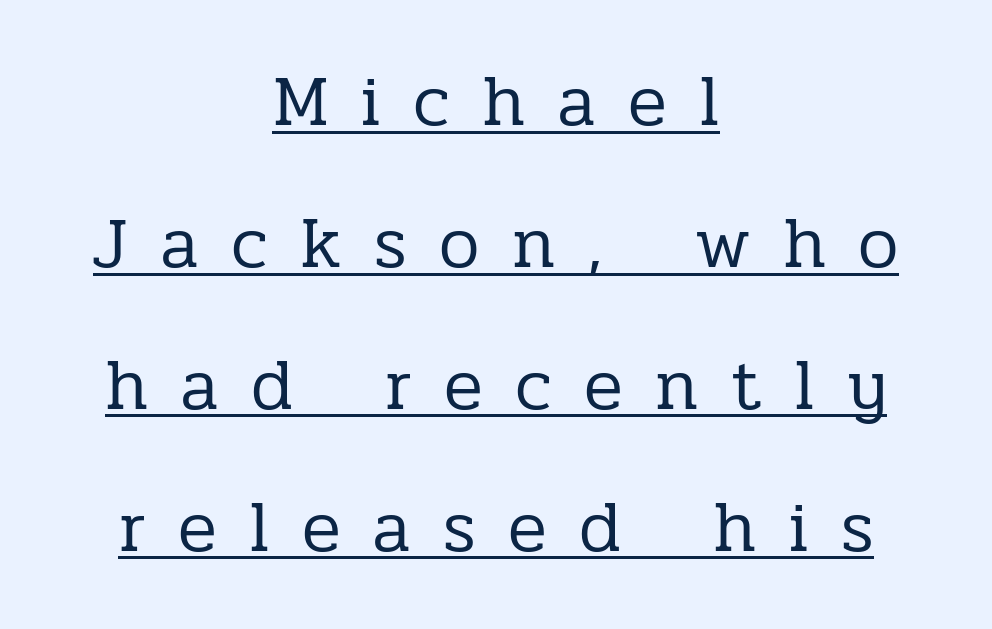
{"serif": "yes", "italic": "no", "bold": "no", "weight": "regular", "width": "normal", "stroke_contrast": "low", "x_height": "medium", "monospaced": "no", "underline": "yes", "align": "center", "line_spacing": "loose", "line_spacing_ratio": 1.97, "letter_spacing": "wide", "letter_spacing_em": 0.45, "glyph_px": 72}
